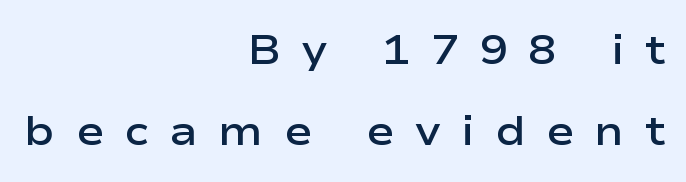
Q: Is the text bold? A: Semi-bold.
Q: Is the text italic (slanted)? A: No, it is upright.
Q: Is the typeface a serif or a sans-serif typeface? A: Sans-serif.
Q: Is the text underlined? A: No.
Q: How is the paragraph aligned? A: Right-aligned.
Q: Is the spacing between letters normal or unusually wide? A: Unusually wide.
Q: Is the spacing between lines tight, normal or loose? A: Loose.
Q: Width (condensed, normal, or wide)? A: Wide.
Q: Stroke contrast? A: Low.
Q: x-height? A: Medium.
Q: Monospaced? A: No.
